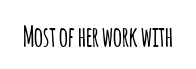
I'd call this a sans setting — the letters go barefoot. The space directly below the letters is spotless. Spacing verdict: proportional, widths tailored to each character. Do the letters lean? They stand straight.
